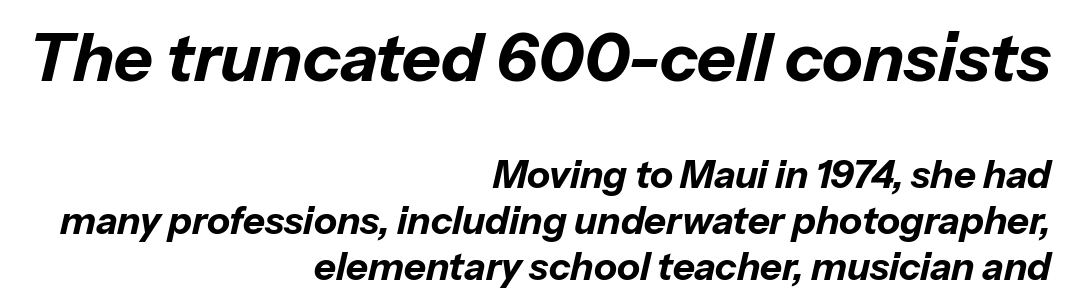
The image shows 67 px bold type, italic (leaning right); set right-aligned, line spacing 1.21x, normal letter spacing, not underlined; the first (top) block is 1.76x larger; low stroke contrast and a medium x-height.
